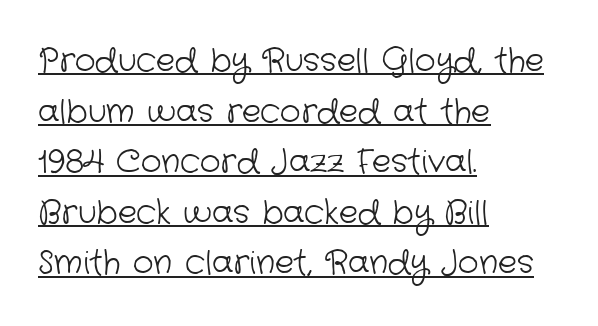
{"serif": "no", "bold": "no", "weight": "light", "width": "normal", "stroke_contrast": "low", "x_height": "medium", "monospaced": "no", "underline": "yes", "align": "left", "line_spacing": "normal", "line_spacing_ratio": 1.58, "letter_spacing": "normal", "letter_spacing_em": 0.0, "glyph_px": 32}
